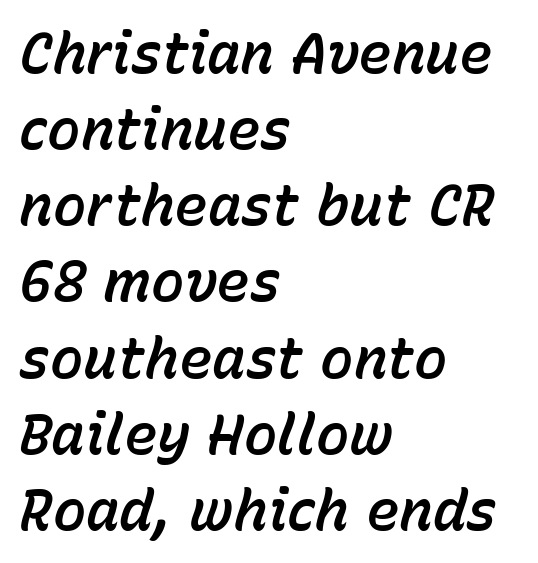
{"italic": "yes", "lean": "right", "slant_degrees": 15, "width": "normal", "stroke_contrast": "low", "x_height": "medium", "monospaced": "no", "underline": "no", "align": "left", "line_spacing": "normal", "line_spacing_ratio": 1.36, "letter_spacing": "normal", "letter_spacing_em": 0.0, "glyph_px": 56}
